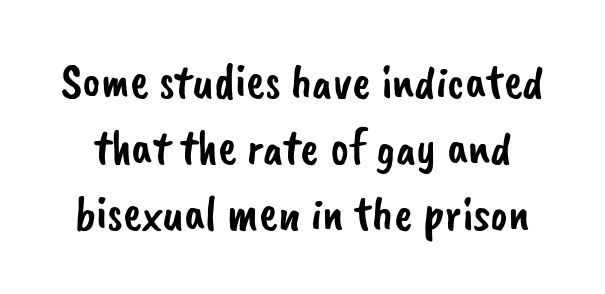
The image shows 49 px sans-serif type; set normal line spacing (1.35x), normal letter spacing, not underlined; low stroke contrast and a small x-height.
